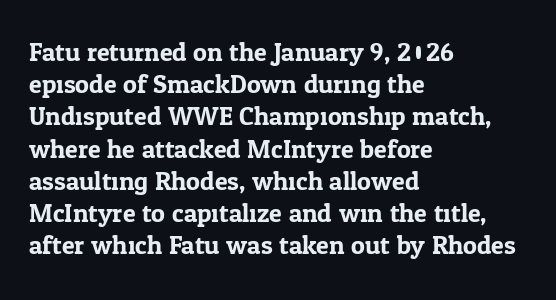
{"italic": "no", "underline": "no", "align": "left", "line_spacing_ratio": 1.24, "letter_spacing": "normal", "letter_spacing_em": 0.0, "glyph_px": 26}
